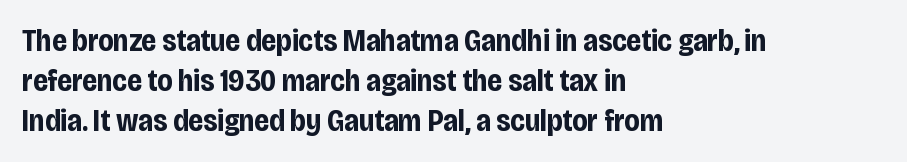
Plenty of ink on the page — the face is bold. The face used here is a sans, in the tradition of grotesques and geometrics. Vertical strokes here are truly vertical. Typeset ragged right — the left edge is the straight one. The tracking reads as untouched default to a designer's eye. Line spacing here is normal.
